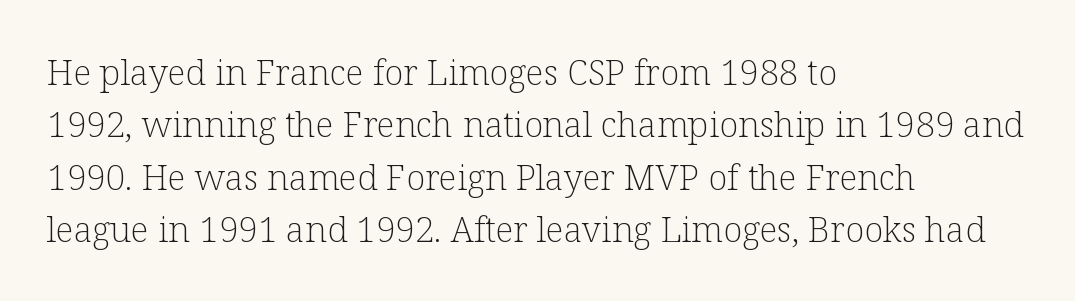
If you drew a line through each stem, it would be perfectly vertical. Which margin do the lines hug? The left one — the right edge is uneven. The vertical gap from one line to the next is medium. The face used here is seriffed, in the tradition of book romans.
